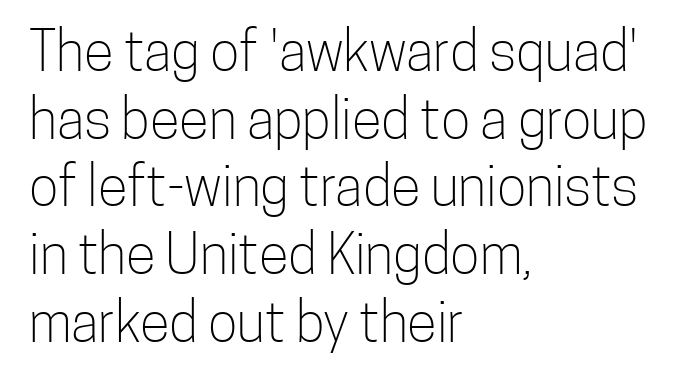
Q: Is the text bold? A: No.
Q: Is the text italic (slanted)? A: No, it is upright.
Q: Is the typeface a serif or a sans-serif typeface? A: Sans-serif.
Q: Is the text underlined? A: No.
Q: How is the paragraph aligned? A: Left-aligned.
Q: Is the spacing between letters normal or unusually wide? A: Normal.
Q: Width (condensed, normal, or wide)? A: Condensed.
Q: Stroke contrast? A: Low.
Q: x-height? A: Medium.
Q: Monospaced? A: No.
